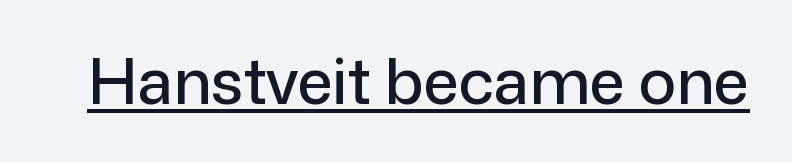
Honestly, the letter spacing is just normal — you wouldn't notice it. The font's upright variant was chosen for this text. This sample uses a sans-serif face. The lettering is marked with a stroke running underneath it. Here the designer chose a conventional face with non-uniform glyph widths.
